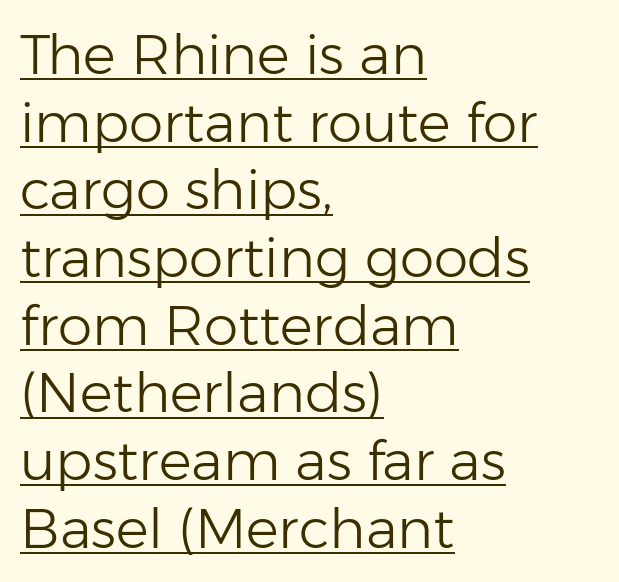
{"serif": "no", "italic": "no", "bold": "no", "weight": "light", "width": "normal", "stroke_contrast": "low", "x_height": "medium", "monospaced": "no", "underline": "yes", "align": "left", "line_spacing_ratio": 1.23, "letter_spacing": "normal", "letter_spacing_em": 0.0, "glyph_px": 55}
